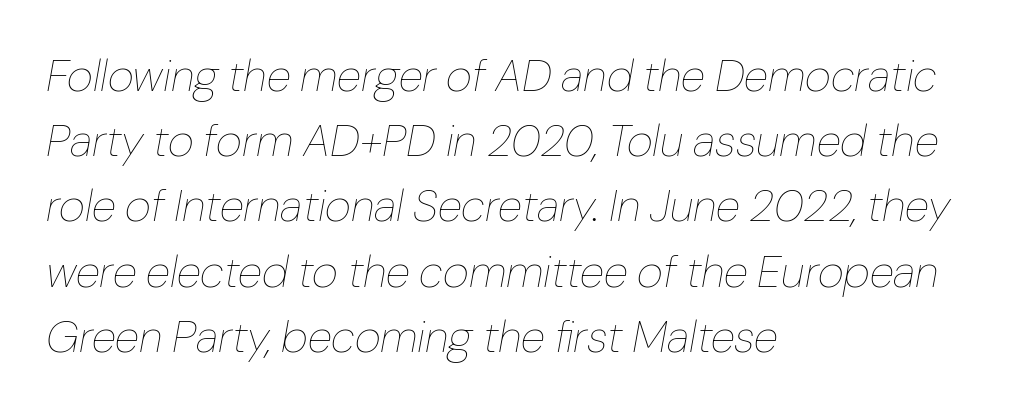
Q: Is the text bold? A: No.
Q: Is the text italic (slanted)? A: Yes, it leans right by about 10 degrees.
Q: Is the text underlined? A: No.
Q: How is the paragraph aligned? A: Left-aligned.
Q: Is the spacing between letters normal or unusually wide? A: Normal.
Q: Is the spacing between lines tight, normal or loose? A: Normal.
Q: Width (condensed, normal, or wide)? A: Normal.
Q: Stroke contrast? A: Low.
Q: x-height? A: Medium.
Q: Monospaced? A: No.
